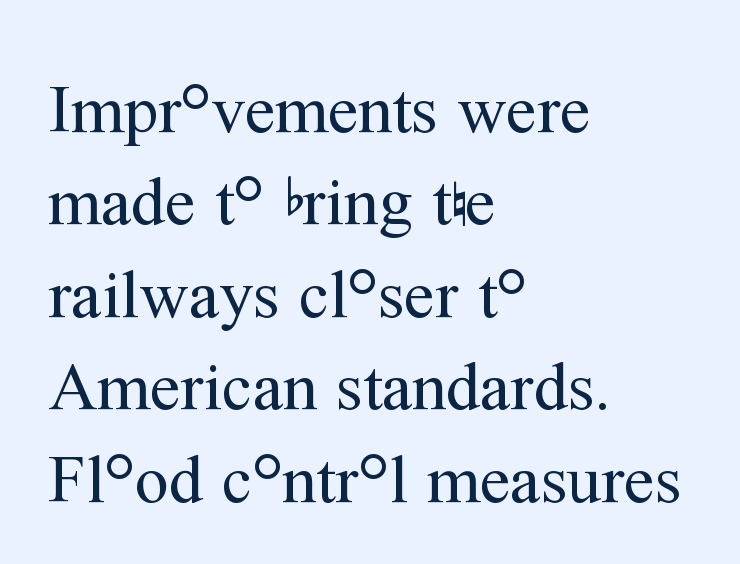
Letter spacing: default. Is this a fixed-width face? No — the glyphs have proportional, varying widths. No extra ink here — the face is not bold. Typeset ragged right — the left edge is the straight one.
